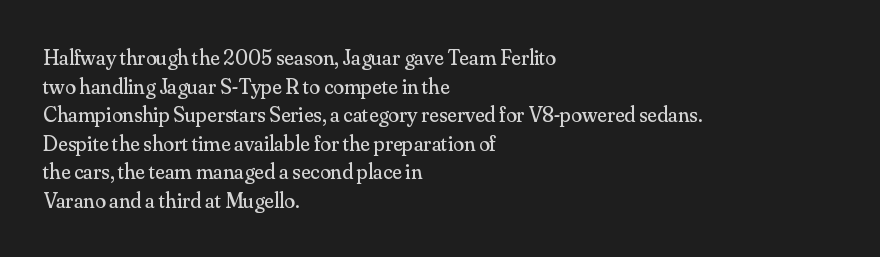
Check the space under the baseline: it is left empty. Characters follow at the spacing the type designer built in. These glyphs show unthickened strokes, regular width or finer. This is the regular roman posture of the typeface. A typesetter would call this leading conventional body-copy spacing. The compositor pushed each line to the left boundary.
